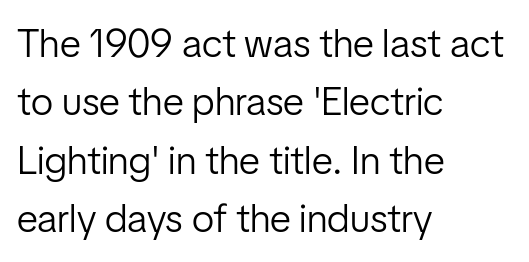
Q: Is the text bold? A: No.
Q: Is the text italic (slanted)? A: No, it is upright.
Q: Is the typeface a serif or a sans-serif typeface? A: Sans-serif.
Q: Is the text underlined? A: No.
Q: How is the paragraph aligned? A: Left-aligned.
Q: Is the spacing between letters normal or unusually wide? A: Normal.
Q: Is the spacing between lines tight, normal or loose? A: Normal.
Q: Width (condensed, normal, or wide)? A: Condensed.
Q: Stroke contrast? A: Low.
Q: x-height? A: Medium.
Q: Monospaced? A: No.
